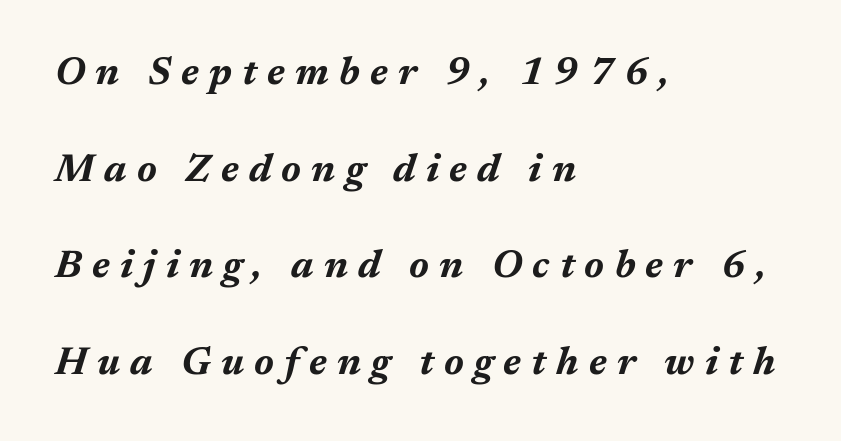
Note the varied advance widths — an 'i' is clearly narrower than an 'm'. Does the copy run flush right? No — it runs flush left. Baseline-to-baseline distance is far greater than the letter height. Emphasis-style slanted type is in use.
